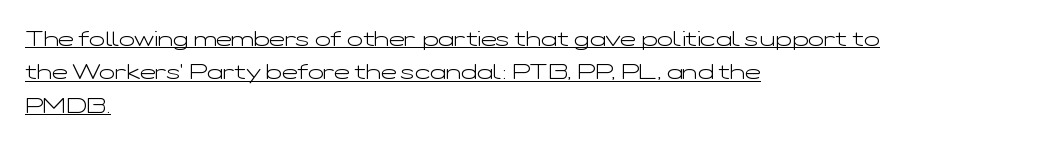
The image shows 21 px text type, upright; set left-aligned, normal line spacing (1.59x), normal letter spacing, underlined.
